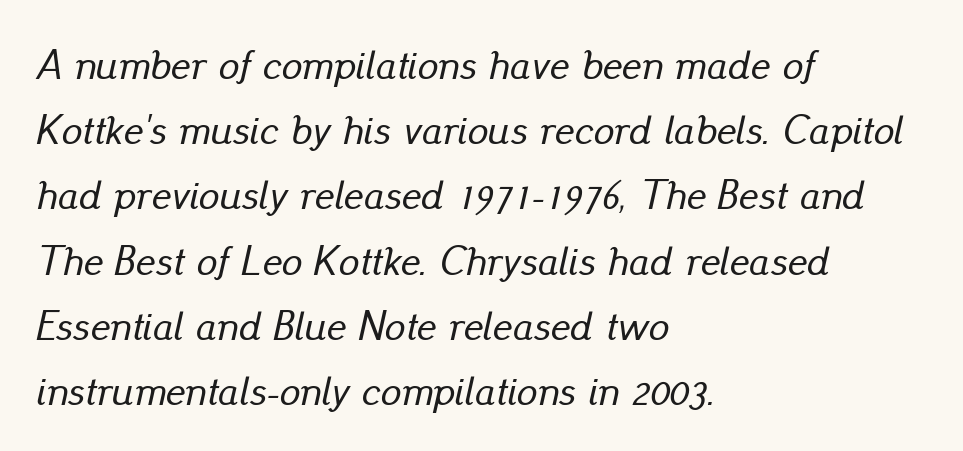
The image shows 41 px text type, italic (leaning right); set left-aligned, normal line spacing (1.59x), normal letter spacing, not underlined; low stroke contrast and a small x-height.
